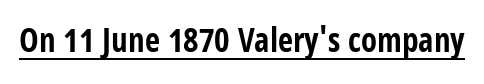
Words appear dense and cohesive because spacing is normal. The rendering uses natural spacing where letterforms have individual widths. Weight check: bold — yes, fully. A sans-serif font was chosen for this passage.
